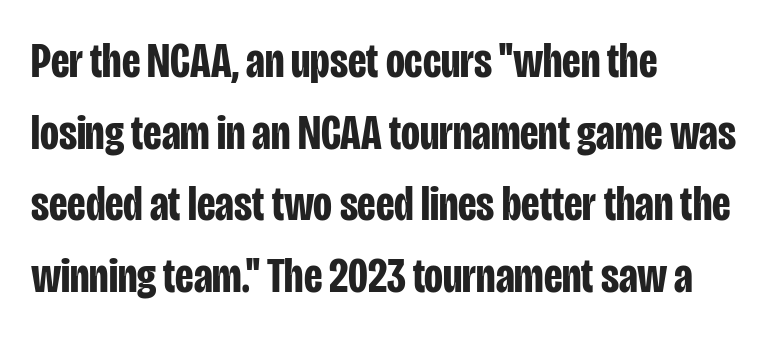
The image shows 49 px bold, condensed sans-serif type, upright; set left-aligned, normal line spacing (1.46x), normal letter spacing, not underlined; low stroke contrast and a large x-height.
